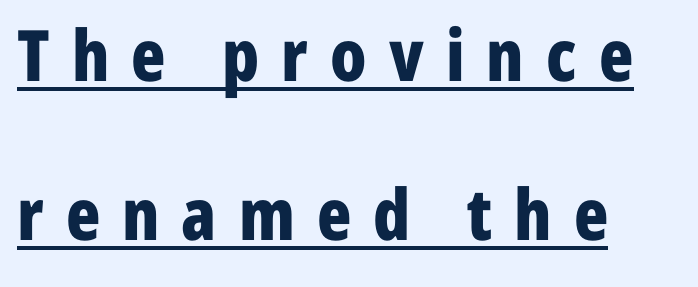
The letters are spread apart with noticeably loose tracking. A student would call this left alignment; a typographer would say flush left, rag right. Honestly, the underline is the first thing you notice here. The block of text is sparse from top to bottom, with ample space between rows. The lettering holds an erect, upright posture throughout.
